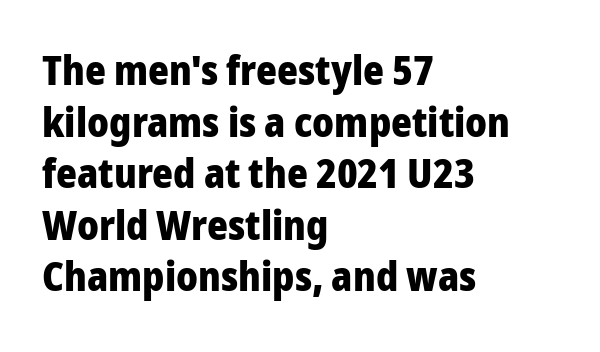
Q: Is the text bold? A: Yes.
Q: Is the text italic (slanted)? A: No, it is upright.
Q: Is the typeface a serif or a sans-serif typeface? A: Sans-serif.
Q: Is the text underlined? A: No.
Q: How is the paragraph aligned? A: Left-aligned.
Q: Is the spacing between letters normal or unusually wide? A: Normal.
Q: Is the spacing between lines tight, normal or loose? A: Normal.
Q: Width (condensed, normal, or wide)? A: Normal.
Q: Stroke contrast? A: Low.
Q: x-height? A: Medium.
Q: Monospaced? A: No.
